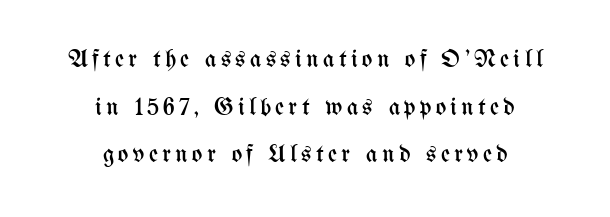
{"italic": "no", "bold": "no", "underline": "no", "align": "center", "line_spacing": "loose", "line_spacing_ratio": 1.91, "glyph_px": 25}
